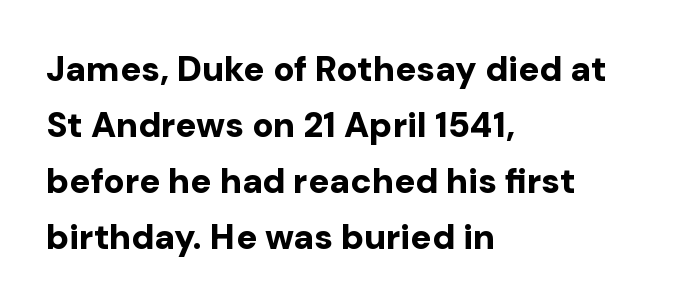
Every row of glyphs begins at an identical x-position on the left. It's the straight-up-and-down kind of type. Every letter is thick-stroked: bold, no question. The space beneath each line is pristine and unruled.
